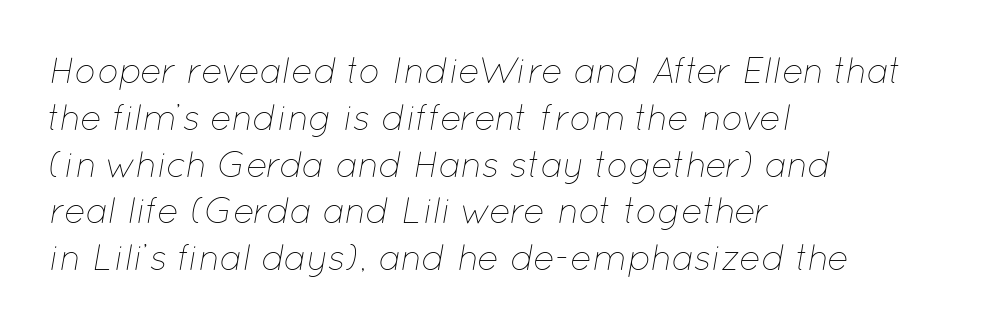
The image shows 36 px thin type, italic (leaning right); set left-aligned, normal line spacing (1.3x), normal letter spacing, not underlined; low stroke contrast and a medium x-height.
